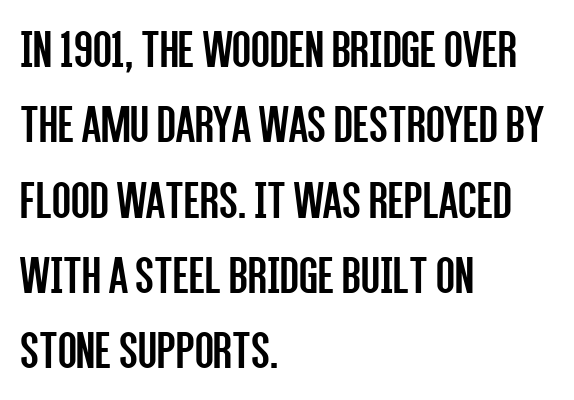
Tracking value appears to be zero — textbook default spacing. Does the copy run flush right? No — it runs flush left. The face used here is a sans, in the tradition of grotesques and geometrics. Is the stroke heavy? The answer is a plain regular-or-lighter. If you drew a line through each stem, it would be perfectly vertical.
